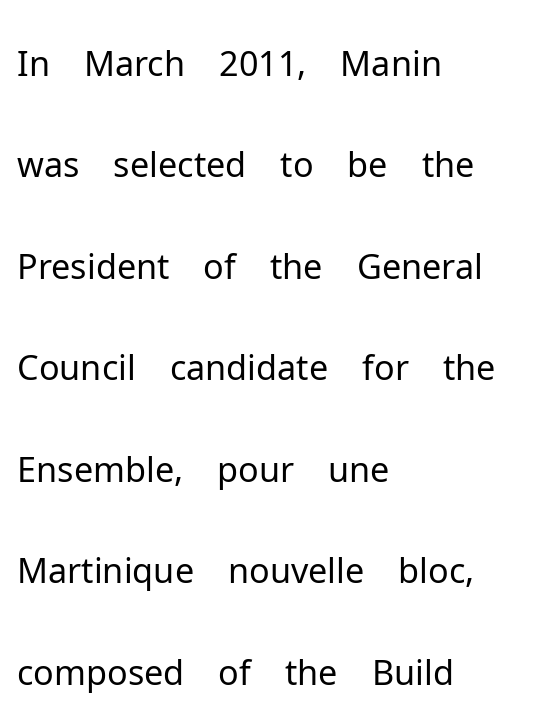
The image shows 70 px light sans-serif type, upright; set left-aligned, normal line spacing (1.45x), normal letter spacing, not underlined; low stroke contrast and a medium x-height.
